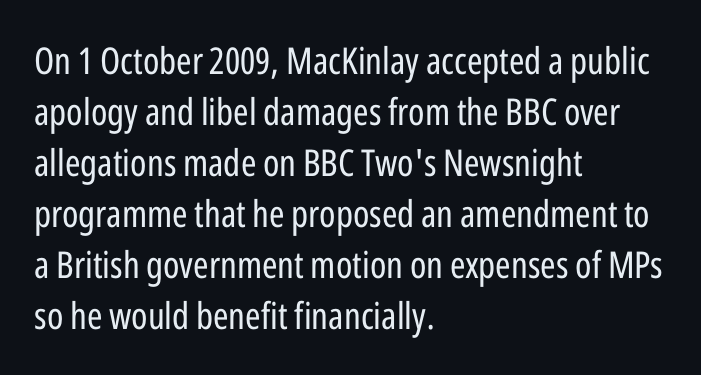
Q: Is the text bold? A: No.
Q: Is the text italic (slanted)? A: No, it is upright.
Q: Is the typeface a serif or a sans-serif typeface? A: Sans-serif.
Q: Is the text underlined? A: No.
Q: How is the paragraph aligned? A: Left-aligned.
Q: Is the spacing between letters normal or unusually wide? A: Normal.
Q: Is the spacing between lines tight, normal or loose? A: Normal.
Q: Width (condensed, normal, or wide)? A: Condensed.
Q: Stroke contrast? A: Low.
Q: x-height? A: Medium.
Q: Monospaced? A: No.
